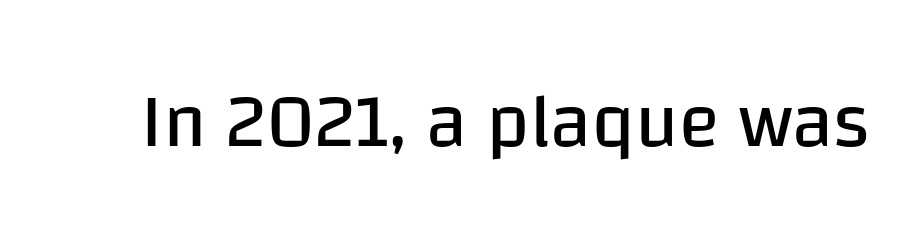
{"serif": "no", "italic": "no", "bold": "no", "weight": "regular", "width": "normal", "stroke_contrast": "low", "x_height": "large", "monospaced": "no", "underline": "no", "letter_spacing": "normal", "letter_spacing_em": 0.0, "glyph_px": 76}
